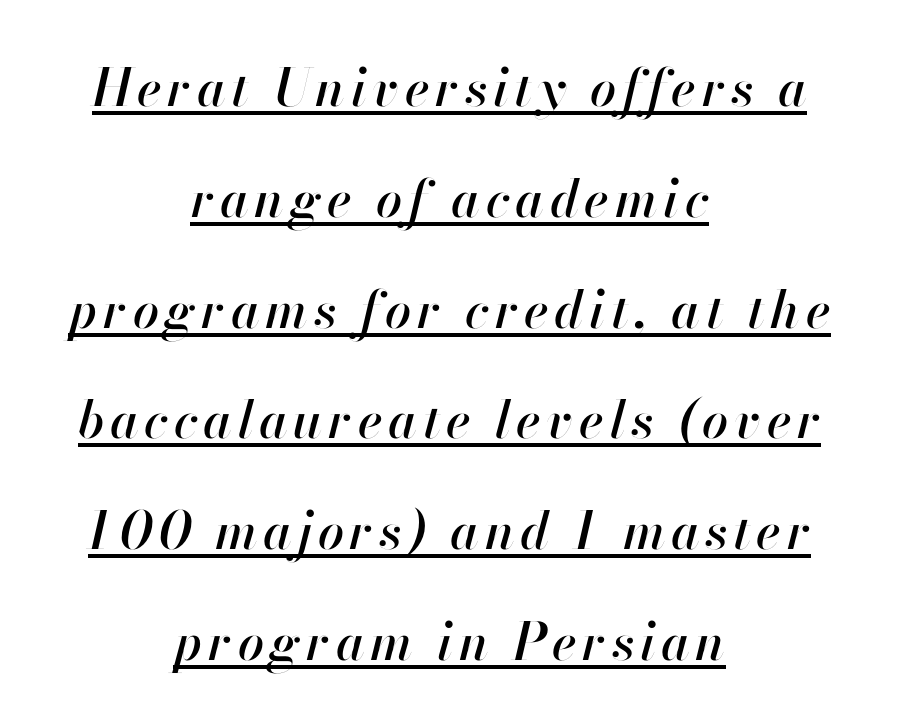
The image shows 52 px text type, italic (leaning right); set centered, loose line spacing (2.13x), underlined; high stroke contrast and a small x-height.
